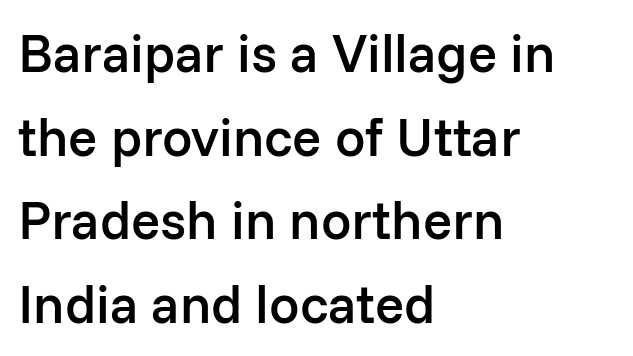
{"serif": "no", "italic": "no", "bold": "semi", "weight": "semibold", "width": "normal", "stroke_contrast": "low", "x_height": "medium", "monospaced": "no", "underline": "no", "align": "left", "line_spacing": "normal", "line_spacing_ratio": 1.55, "letter_spacing": "normal", "letter_spacing_em": 0.0, "glyph_px": 54}
